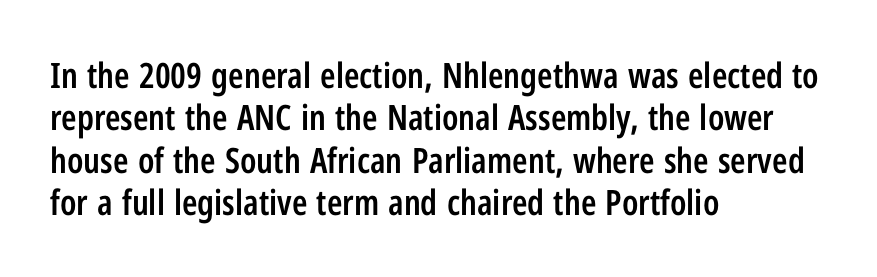
Q: Is the text bold? A: Semi-bold.
Q: Is the text italic (slanted)? A: No, it is upright.
Q: Is the typeface a serif or a sans-serif typeface? A: Sans-serif.
Q: Is the text underlined? A: No.
Q: How is the paragraph aligned? A: Left-aligned.
Q: Is the spacing between letters normal or unusually wide? A: Normal.
Q: Width (condensed, normal, or wide)? A: Condensed.
Q: Stroke contrast? A: Low.
Q: x-height? A: Medium.
Q: Monospaced? A: No.
